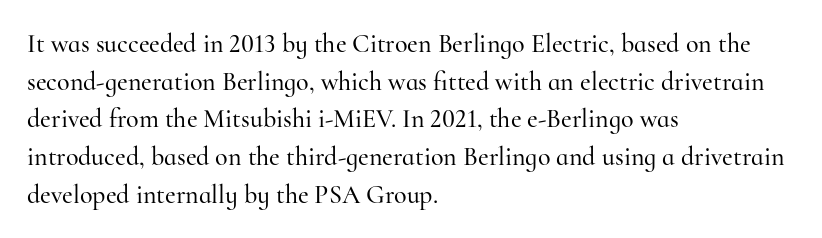
Q: Is the text italic (slanted)? A: No, it is upright.
Q: Is the text underlined? A: No.
Q: How is the paragraph aligned? A: Left-aligned.
Q: Is the spacing between letters normal or unusually wide? A: Normal.
Q: Is the spacing between lines tight, normal or loose? A: Normal.
